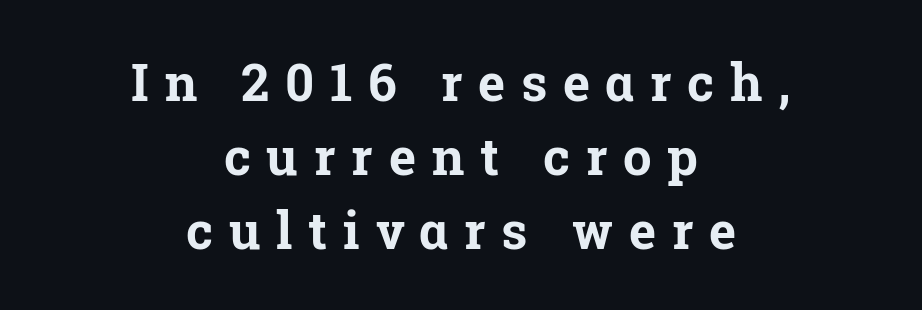
Q: Is the text bold? A: Yes.
Q: Is the text italic (slanted)? A: No, it is upright.
Q: Is the typeface a serif or a sans-serif typeface? A: Serif.
Q: Is the text underlined? A: No.
Q: How is the paragraph aligned? A: Centered.
Q: Is the spacing between letters normal or unusually wide? A: Unusually wide.
Q: Is the spacing between lines tight, normal or loose? A: Normal.
Q: Width (condensed, normal, or wide)? A: Normal.
Q: Stroke contrast? A: Low.
Q: x-height? A: Medium.
Q: Monospaced? A: No.
